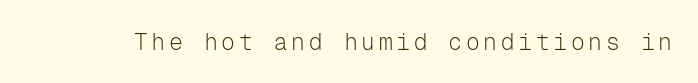
Honestly, there is no underline to notice here at all. This is roman type, the default non-slanted kind. Weight: not bold — regular or lighter.
